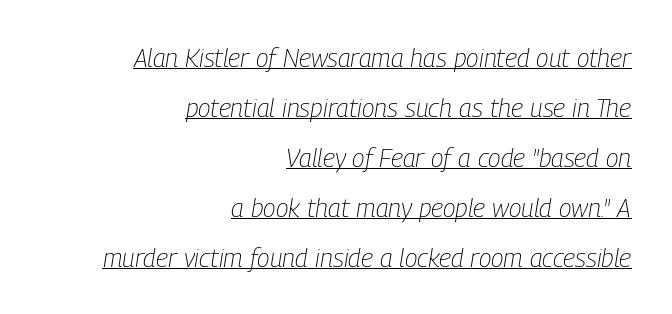
{"italic": "yes", "lean": "right", "slant_degrees": 9, "bold": "no", "underline": "yes", "align": "right", "line_spacing": "loose", "line_spacing_ratio": 1.92, "letter_spacing": "normal", "letter_spacing_em": 0.0, "glyph_px": 26}
